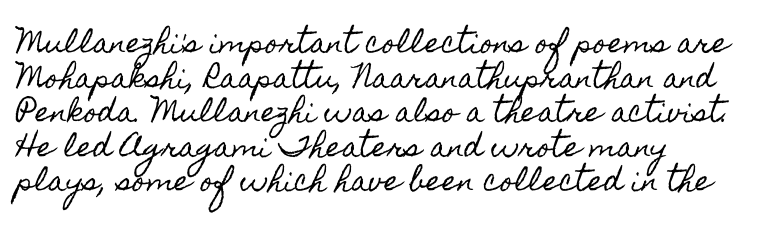
You could call the tracking neutral — neither tight nor loose. Interline gaps are of average width in this sample. The zone under the glyphs is completely vacant. A classic flush-left, rag-right setting is used for this passage.
